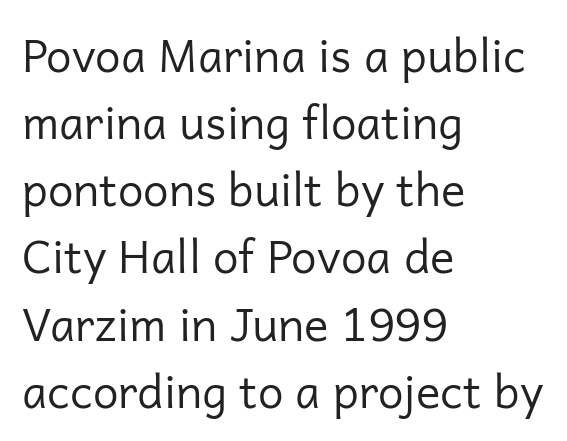
Q: Is the text bold? A: No.
Q: Is the text italic (slanted)? A: No, it is upright.
Q: Is the typeface a serif or a sans-serif typeface? A: Sans-serif.
Q: Is the text underlined? A: No.
Q: How is the paragraph aligned? A: Left-aligned.
Q: Is the spacing between letters normal or unusually wide? A: Normal.
Q: Is the spacing between lines tight, normal or loose? A: Normal.
Q: Width (condensed, normal, or wide)? A: Normal.
Q: Stroke contrast? A: Low.
Q: x-height? A: Medium.
Q: Monospaced? A: No.
